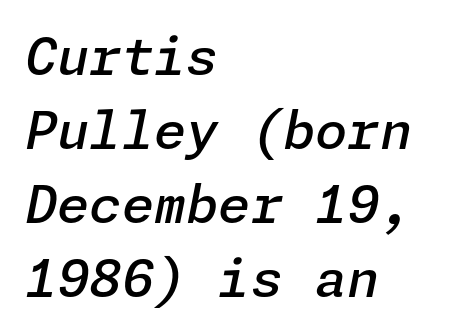
{"italic": "yes", "lean": "right", "slant_degrees": 11, "bold": "semi", "weight": "semibold", "width": "normal", "stroke_contrast": "low", "x_height": "medium", "underline": "no", "align": "left", "line_spacing": "normal", "line_spacing_ratio": 1.42, "letter_spacing": "normal", "letter_spacing_em": 0.0, "glyph_px": 52}
